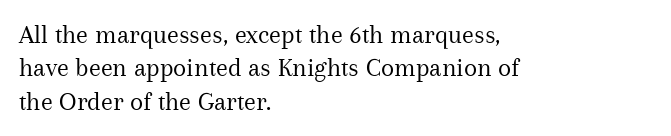
{"italic": "no", "bold": "no", "underline": "no", "align": "left", "line_spacing_ratio": 1.24, "letter_spacing": "normal", "letter_spacing_em": 0.0, "glyph_px": 27}
